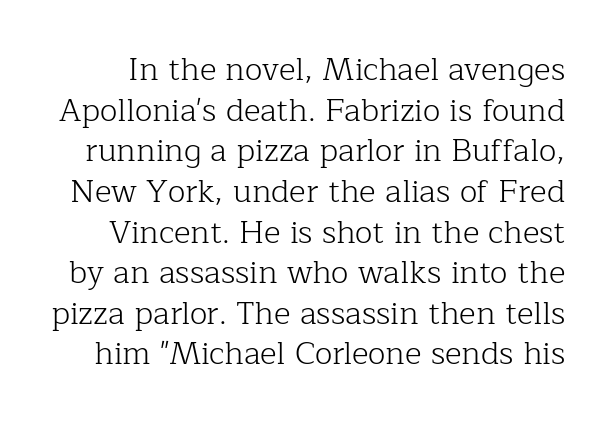
The image shows 32 px light serif type, upright; set normal line spacing (1.27x), normal letter spacing, not underlined; low stroke contrast and a medium x-height.
